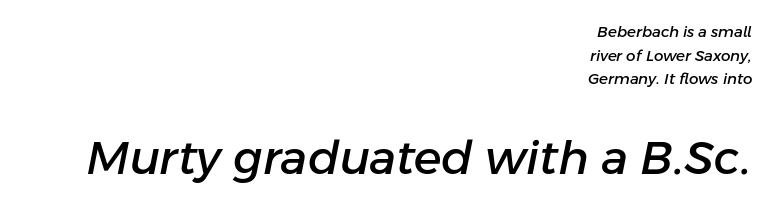
Q: Is the text italic (slanted)? A: Yes, it leans right by about 11 degrees.
Q: Is the text underlined? A: No.
Q: How is the paragraph aligned? A: Right-aligned.
Q: Is the spacing between letters normal or unusually wide? A: Normal.
Q: Is the spacing between lines tight, normal or loose? A: Normal.
Q: Which block of text is set in a larger size, the first (top) or the second (bottom)? A: The second (bottom) one.
Q: Width (condensed, normal, or wide)? A: Normal.
Q: Stroke contrast? A: Low.
Q: x-height? A: Medium.
Q: Monospaced? A: No.
